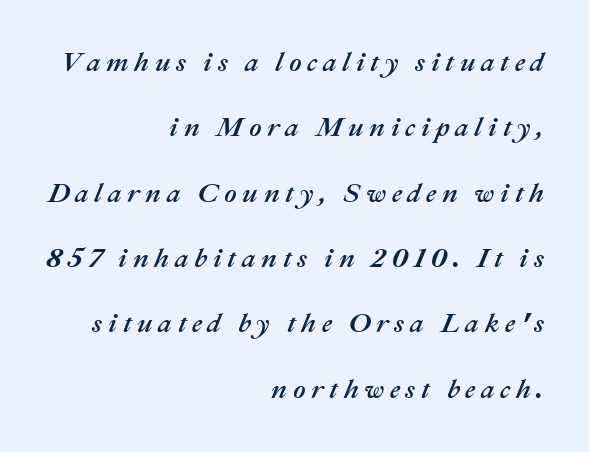
The image shows 27 px text type, italic (leaning right); set right-aligned, loose line spacing (2.42x), unusually wide letter spacing (+0.21 em), not underlined.
